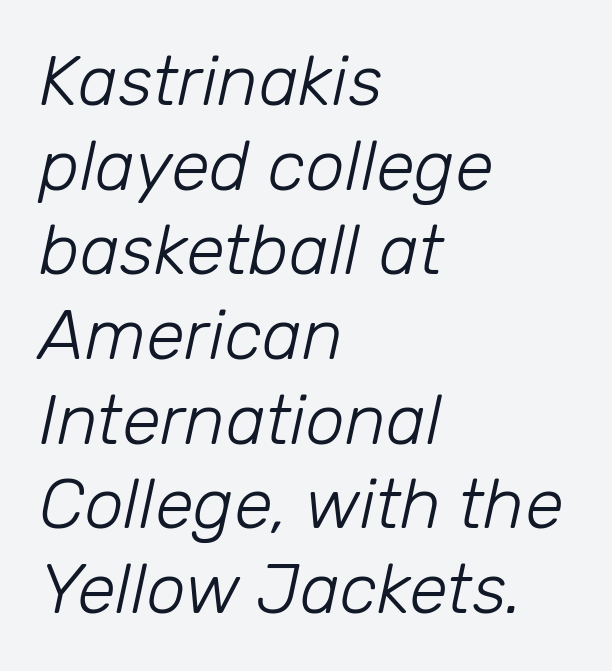
{"italic": "yes", "lean": "right", "slant_degrees": 12, "bold": "no", "weight": "light", "width": "normal", "stroke_contrast": "low", "x_height": "medium", "monospaced": "no", "underline": "no", "align": "left", "line_spacing_ratio": 1.21, "letter_spacing": "normal", "letter_spacing_em": 0.0, "glyph_px": 70}
